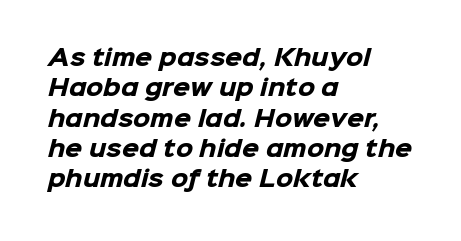
The image shows 22 px bold type; set left-aligned, normal line spacing (1.38x), normal letter spacing, not underlined.
